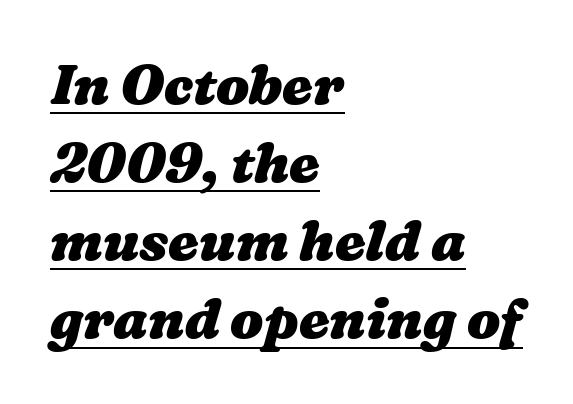
Q: Is the text bold? A: Yes.
Q: Is the text underlined? A: Yes.
Q: How is the paragraph aligned? A: Left-aligned.
Q: Is the spacing between letters normal or unusually wide? A: Normal.
Q: Is the spacing between lines tight, normal or loose? A: Normal.
Q: Width (condensed, normal, or wide)? A: Wide.
Q: Stroke contrast? A: Medium.
Q: x-height? A: Medium.
Q: Monospaced? A: No.
